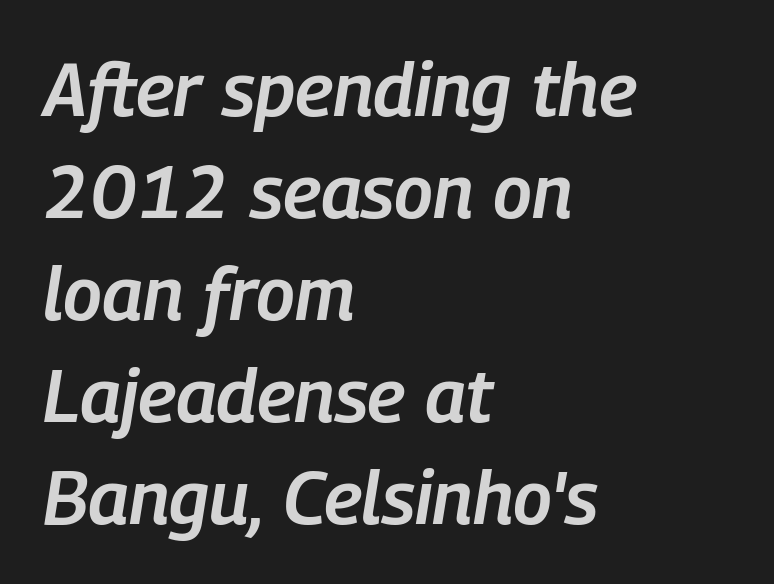
Q: Is the text bold? A: Semi-bold.
Q: Is the text italic (slanted)? A: Yes, it leans right by about 9 degrees.
Q: Is the text underlined? A: No.
Q: How is the paragraph aligned? A: Left-aligned.
Q: Is the spacing between letters normal or unusually wide? A: Normal.
Q: Is the spacing between lines tight, normal or loose? A: Normal.
Q: Width (condensed, normal, or wide)? A: Condensed.
Q: Stroke contrast? A: Low.
Q: x-height? A: Medium.
Q: Monospaced? A: No.
